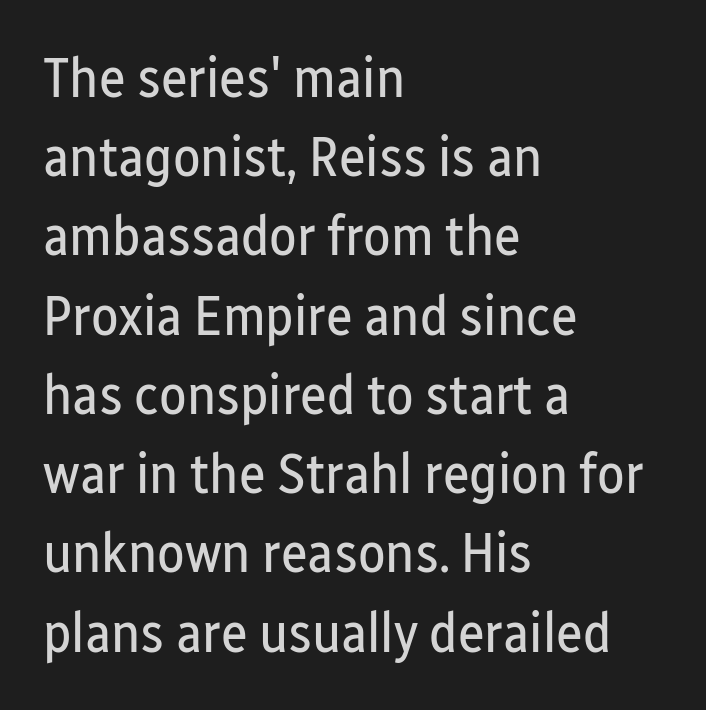
{"serif": "no", "italic": "no", "bold": "no", "weight": "regular", "width": "condensed", "stroke_contrast": "low", "x_height": "medium", "monospaced": "no", "underline": "no", "align": "left", "line_spacing": "normal", "line_spacing_ratio": 1.39, "letter_spacing": "normal", "letter_spacing_em": 0.0, "glyph_px": 57}
